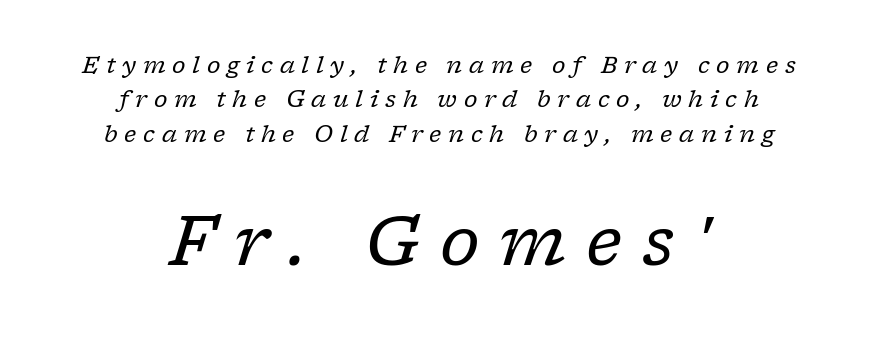
{"serif": "yes", "italic": "yes", "lean": "right", "slant_degrees": 17, "bold": "no", "weight": "regular", "width": "normal", "stroke_contrast": "low", "x_height": "medium", "monospaced": "no", "underline": "no", "align": "center", "line_spacing": "normal", "line_spacing_ratio": 1.49, "letter_spacing": "wide", "letter_spacing_em": 0.29, "larger_block": "second", "size_ratio": 2.96, "glyph_px": 68}
